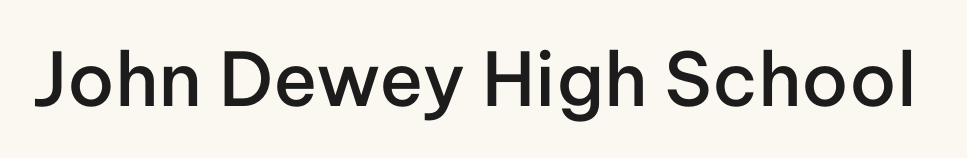
{"serif": "no", "italic": "no", "bold": "semi", "weight": "semibold", "width": "normal", "stroke_contrast": "low", "x_height": "medium", "monospaced": "no", "underline": "no", "letter_spacing": "normal", "letter_spacing_em": 0.0, "glyph_px": 74}
